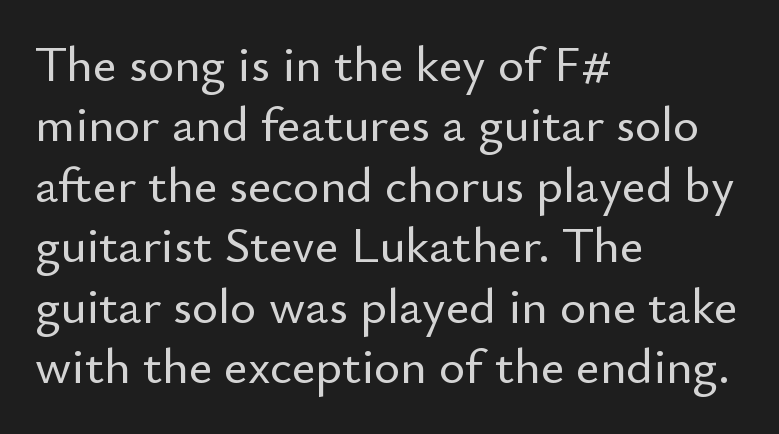
Q: Is the text italic (slanted)? A: No, it is upright.
Q: Is the typeface a serif or a sans-serif typeface? A: Sans-serif.
Q: Is the text underlined? A: No.
Q: How is the paragraph aligned? A: Left-aligned.
Q: Is the spacing between letters normal or unusually wide? A: Normal.
Q: Width (condensed, normal, or wide)? A: Normal.
Q: Stroke contrast? A: Low.
Q: x-height? A: Small.
Q: Monospaced? A: No.
